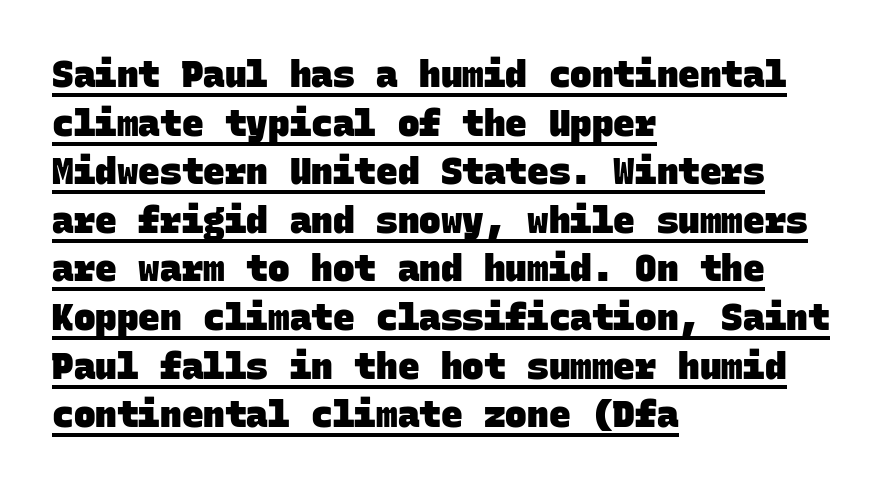
The image shows 36 px heavy sans-serif type, monospaced; set left-aligned, normal line spacing (1.35x), normal letter spacing, underlined; low stroke contrast and a large x-height.
